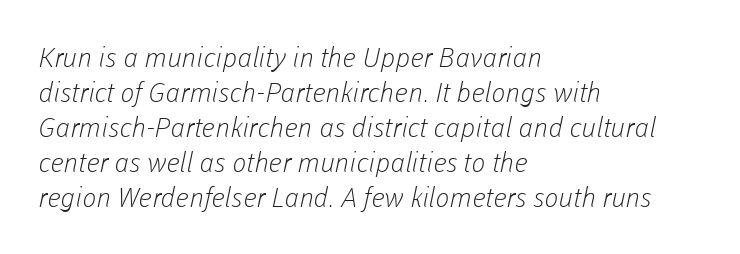
Q: Is the text bold? A: No.
Q: Is the text underlined? A: No.
Q: How is the paragraph aligned? A: Left-aligned.
Q: Is the spacing between letters normal or unusually wide? A: Normal.
Q: Is the spacing between lines tight, normal or loose? A: Normal.
